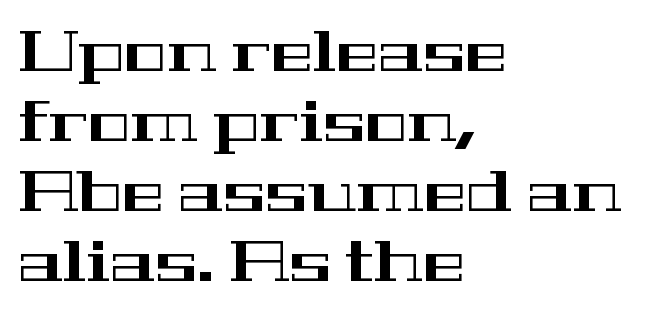
Does extra space separate the letters? No, they use regular spacing. The letters advance in unequal steps, a hallmark of proportional type. A typesetter would label this face a serif. Honestly, there is no underline to notice here at all. Horizontal alignment here is leftward, the default for most running prose. Quick note: not italic, upright.
